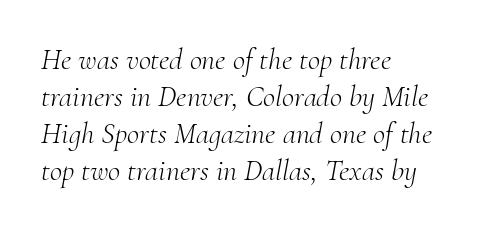
The image shows 30 px light serif type, italic (leaning right); set left-aligned, line spacing 1.23x, normal letter spacing, not underlined; medium stroke contrast and a small x-height.
